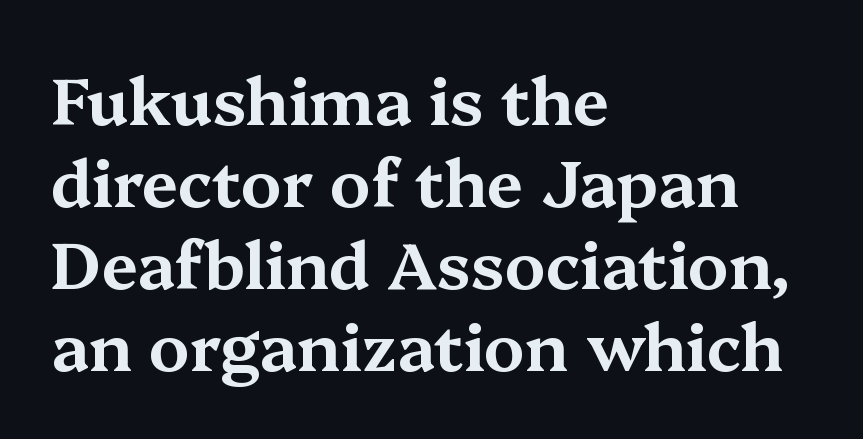
Short note: letters normally spaced. No word sits above an underline. Horizontal alignment here is leftward, the default for most running prose. Leading matches the norm, producing a regular column. Posture: upright roman.
